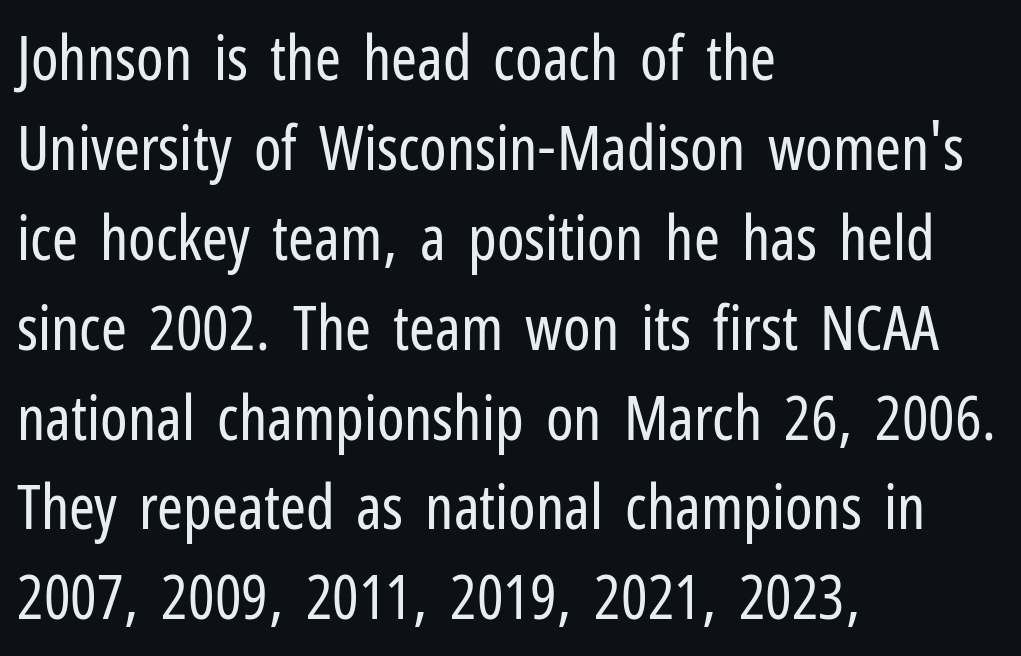
The image shows 62 px regular-weight, condensed sans-serif type, upright; set left-aligned, normal line spacing (1.45x), normal letter spacing, not underlined; low stroke contrast and a medium x-height.
